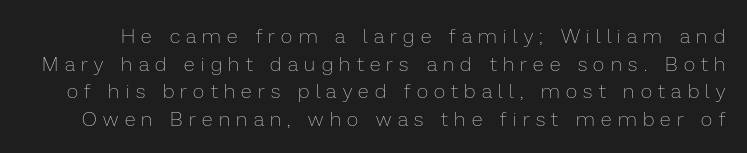
{"italic": "no", "bold": "no", "underline": "no", "line_spacing": "normal", "line_spacing_ratio": 1.38, "letter_spacing": "wide", "letter_spacing_em": 0.32, "glyph_px": 20}
